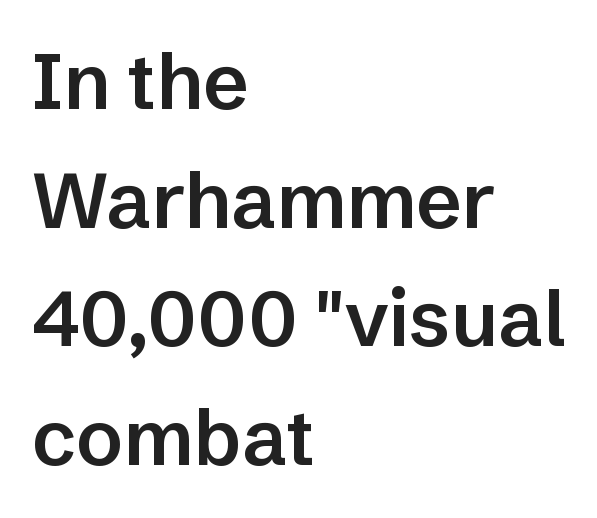
{"serif": "no", "italic": "no", "bold": "semi", "weight": "semibold", "width": "normal", "stroke_contrast": "low", "x_height": "medium", "monospaced": "no", "underline": "no", "align": "left", "line_spacing": "normal", "line_spacing_ratio": 1.52, "letter_spacing": "normal", "letter_spacing_em": 0.0, "glyph_px": 78}
